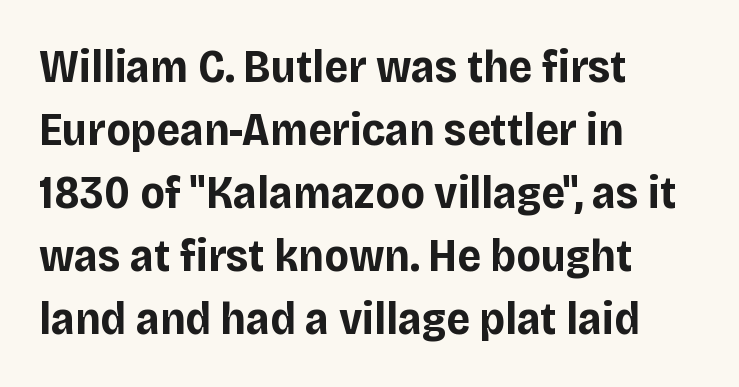
Q: Is the text bold? A: Yes.
Q: Is the text italic (slanted)? A: No, it is upright.
Q: Is the typeface a serif or a sans-serif typeface? A: Sans-serif.
Q: Is the text underlined? A: No.
Q: How is the paragraph aligned? A: Left-aligned.
Q: Is the spacing between letters normal or unusually wide? A: Normal.
Q: Is the spacing between lines tight, normal or loose? A: Normal.
Q: Width (condensed, normal, or wide)? A: Normal.
Q: Stroke contrast? A: Low.
Q: x-height? A: Large.
Q: Monospaced? A: No.
